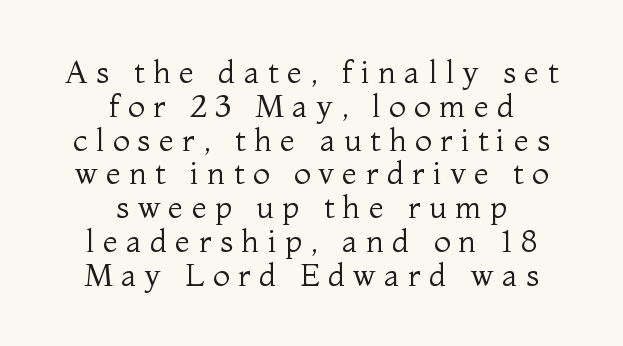
{"serif": "yes", "italic": "no", "bold": "no", "weight": "regular", "width": "normal", "stroke_contrast": "medium", "x_height": "medium", "monospaced": "no", "underline": "no", "align": "center", "line_spacing": "tight", "line_spacing_ratio": 1.09, "letter_spacing": "wide", "letter_spacing_em": 0.27, "glyph_px": 31}
